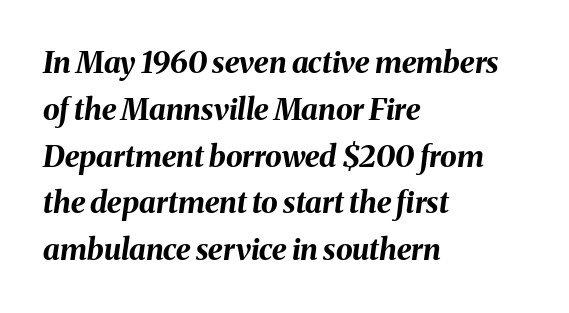
Is the letter spacing exaggerated? No — it looks like the ordinary default. The paragraph shown leans on its left margin. Looks like regular typesetting: each glyph gets only the width it needs. Looking at the ascenders, they clearly lean.
